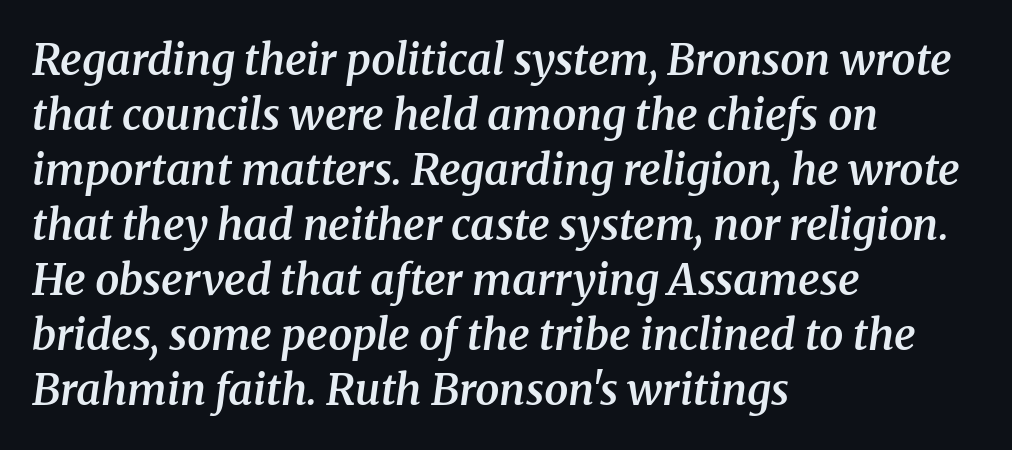
Q: Is the text bold? A: Semi-bold.
Q: Is the text italic (slanted)? A: Yes, it leans right by about 8 degrees.
Q: Is the typeface a serif or a sans-serif typeface? A: Serif.
Q: Is the text underlined? A: No.
Q: How is the paragraph aligned? A: Left-aligned.
Q: Is the spacing between letters normal or unusually wide? A: Normal.
Q: Is the spacing between lines tight, normal or loose? A: Normal.
Q: Width (condensed, normal, or wide)? A: Normal.
Q: Stroke contrast? A: Medium.
Q: x-height? A: Medium.
Q: Monospaced? A: No.
